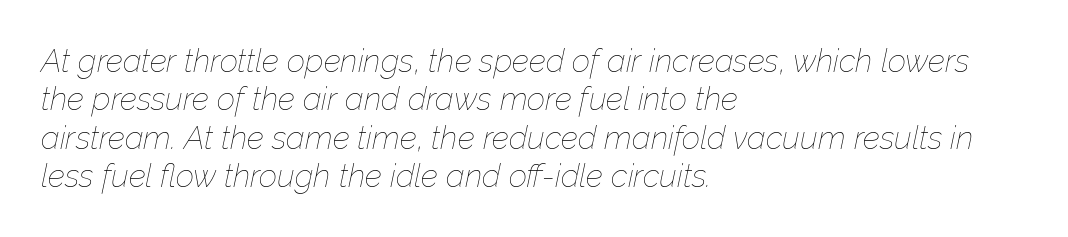
{"italic": "yes", "lean": "right", "slant_degrees": 12, "bold": "no", "weight": "thin", "width": "normal", "stroke_contrast": "low", "x_height": "medium", "monospaced": "no", "underline": "no", "align": "left", "line_spacing_ratio": 1.2, "letter_spacing": "normal", "letter_spacing_em": 0.0, "glyph_px": 32}
